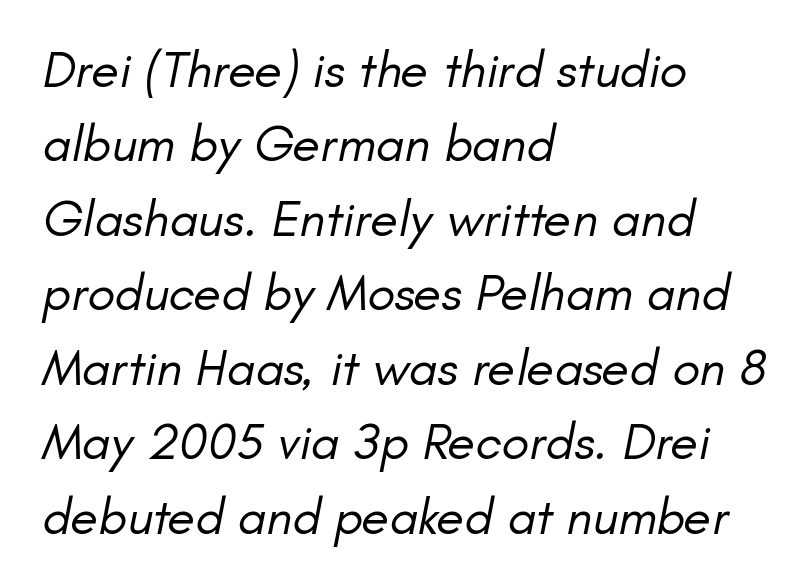
Q: Is the text bold? A: No.
Q: Is the text italic (slanted)? A: Yes, it leans right by about 11 degrees.
Q: Is the text underlined? A: No.
Q: How is the paragraph aligned? A: Left-aligned.
Q: Is the spacing between letters normal or unusually wide? A: Normal.
Q: Is the spacing between lines tight, normal or loose? A: Normal.
Q: Width (condensed, normal, or wide)? A: Normal.
Q: Stroke contrast? A: Low.
Q: x-height? A: Small.
Q: Monospaced? A: No.
